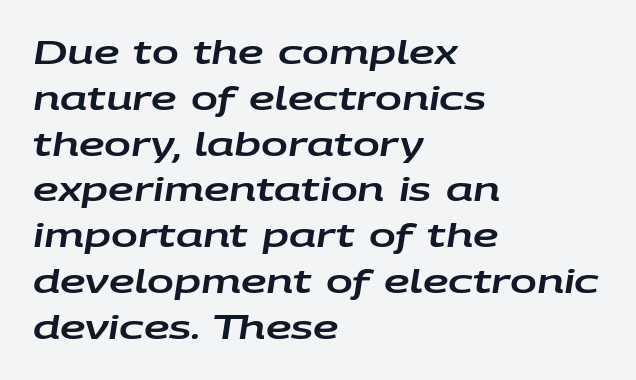
The image shows 32 px wide type, italic (leaning right); set left-aligned, normal line spacing (1.43x), normal letter spacing, not underlined; low stroke contrast and a large x-height.
